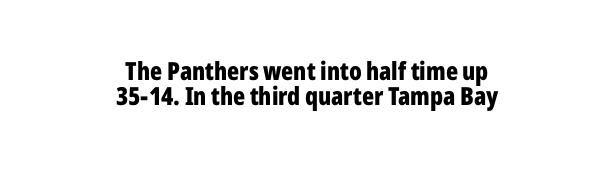
Each glyph is drawn with heavy, bold strokes. Baseline-to-baseline distance is barely more than the letter height. Letters rest on an invisible, unmarked baseline. Reading down the block, each line starts at a different indent, mirrored at its end. Tracking here is standard; glyphs follow each other at the usual distance.
